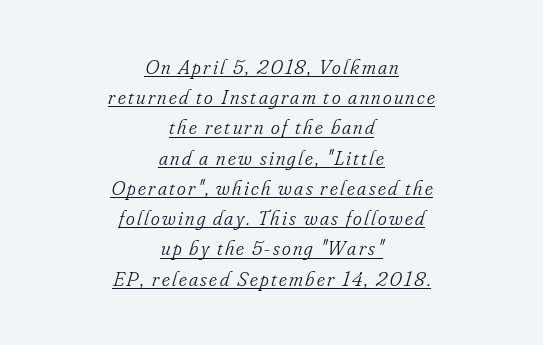
{"italic": "yes", "lean": "right", "slant_degrees": 16, "bold": "no", "underline": "yes", "align": "center", "line_spacing": "normal", "line_spacing_ratio": 1.44, "glyph_px": 21}
